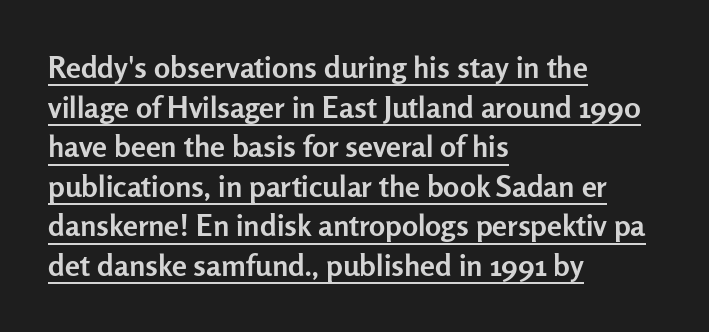
Q: Is the text bold? A: Yes.
Q: Is the text italic (slanted)? A: No, it is upright.
Q: Is the typeface a serif or a sans-serif typeface? A: Sans-serif.
Q: Is the text underlined? A: Yes.
Q: How is the paragraph aligned? A: Left-aligned.
Q: Is the spacing between letters normal or unusually wide? A: Normal.
Q: Is the spacing between lines tight, normal or loose? A: Normal.
Q: Width (condensed, normal, or wide)? A: Normal.
Q: Stroke contrast? A: Low.
Q: x-height? A: Medium.
Q: Monospaced? A: No.
